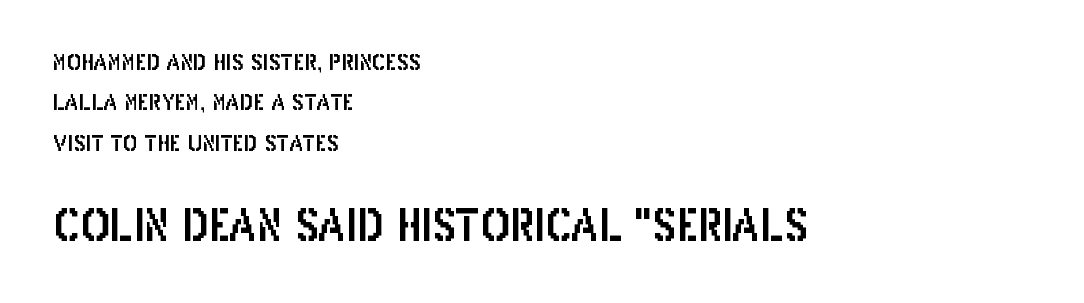
Letter spacing: default. A roman cut, with each character standing at attention. Whoever set this made the second block the dominant, larger element. Varying glyph widths throughout — classic text-font behaviour. Underline: absent. Teacher's note: observe the even left margin — that is flush-left alignment.
